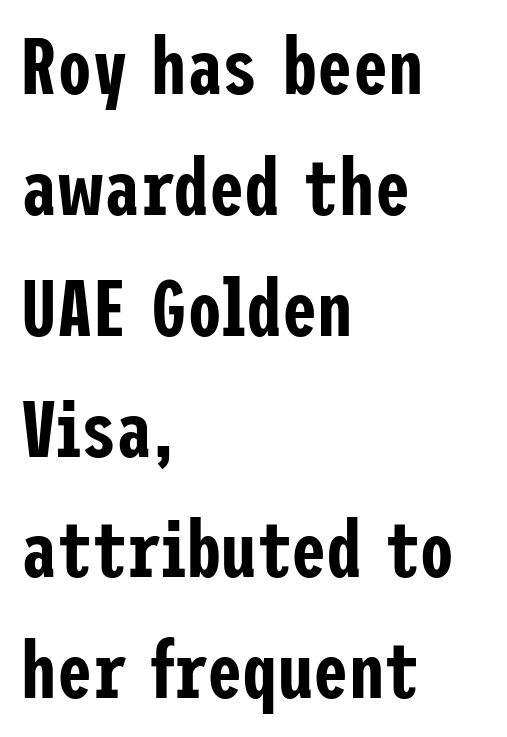
Q: Is the text italic (slanted)? A: No, it is upright.
Q: Is the typeface a serif or a sans-serif typeface? A: Sans-serif.
Q: Is the text underlined? A: No.
Q: How is the paragraph aligned? A: Left-aligned.
Q: Is the spacing between letters normal or unusually wide? A: Normal.
Q: Is the spacing between lines tight, normal or loose? A: Normal.
Q: Width (condensed, normal, or wide)? A: Condensed.
Q: Stroke contrast? A: Low.
Q: x-height? A: Medium.
